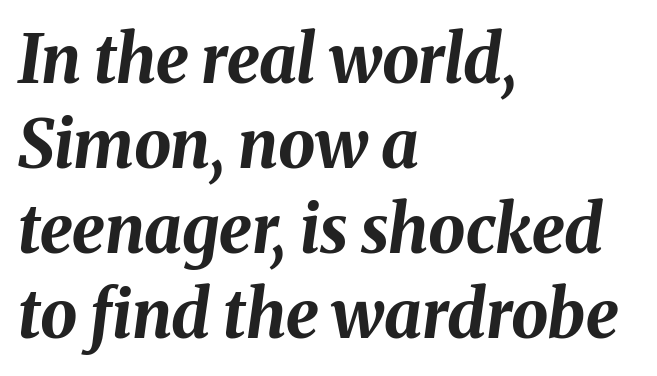
{"italic": "yes", "lean": "right", "slant_degrees": 8, "bold": "yes", "weight": "bold", "width": "normal", "stroke_contrast": "medium", "x_height": "medium", "monospaced": "no", "underline": "no", "align": "left", "line_spacing": "normal", "line_spacing_ratio": 1.29, "letter_spacing": "normal", "letter_spacing_em": 0.0, "glyph_px": 66}
